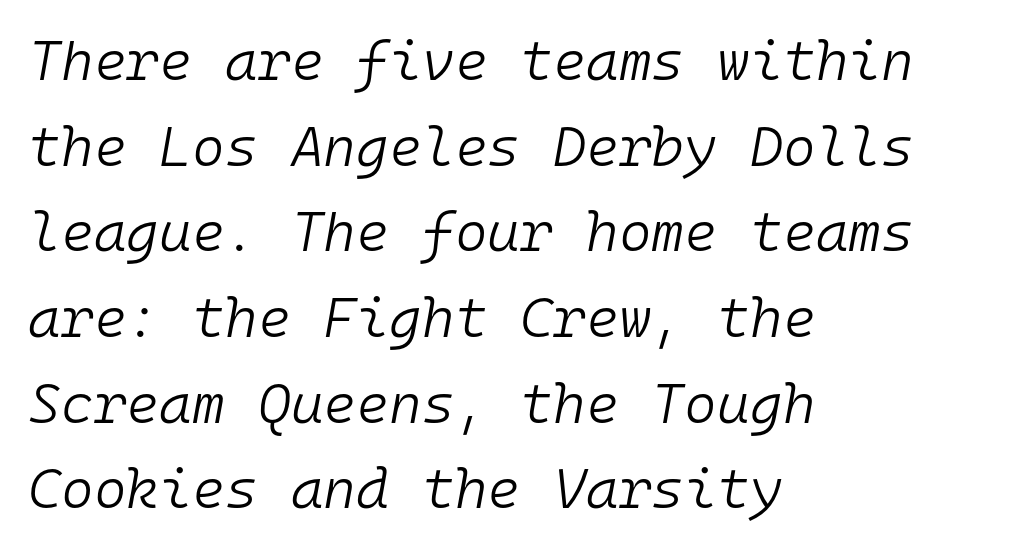
Q: Is the text bold? A: No.
Q: Is the text italic (slanted)? A: Yes, it leans right by about 10 degrees.
Q: Is the text underlined? A: No.
Q: How is the paragraph aligned? A: Left-aligned.
Q: Is the spacing between letters normal or unusually wide? A: Normal.
Q: Is the spacing between lines tight, normal or loose? A: Normal.
Q: Width (condensed, normal, or wide)? A: Normal.
Q: Stroke contrast? A: Low.
Q: x-height? A: Medium.
Q: Monospaced? A: Yes.
